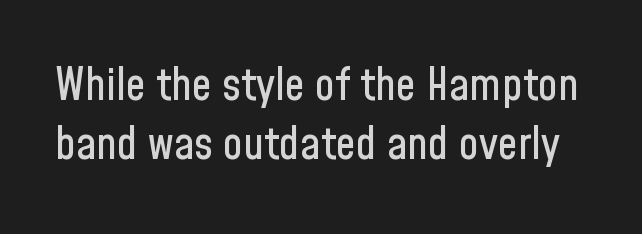
The image shows 45 px condensed sans-serif type, upright; set normal line spacing (1.32x), normal letter spacing, not underlined; low stroke contrast and a medium x-height.
